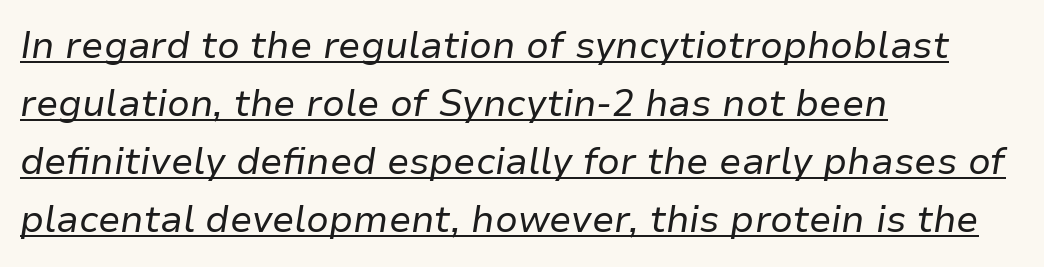
The image shows 37 px regular-weight type, italic (leaning right); set left-aligned, normal line spacing (1.57x), normal letter spacing, underlined; low stroke contrast and a medium x-height.
